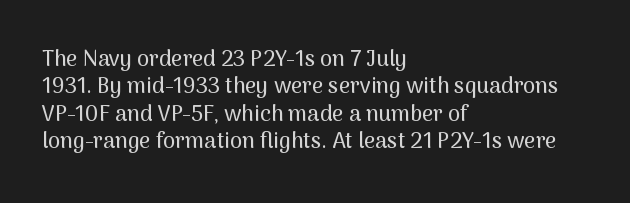
Q: Is the text italic (slanted)? A: No, it is upright.
Q: Is the text underlined? A: No.
Q: How is the paragraph aligned? A: Left-aligned.
Q: Is the spacing between letters normal or unusually wide? A: Normal.
